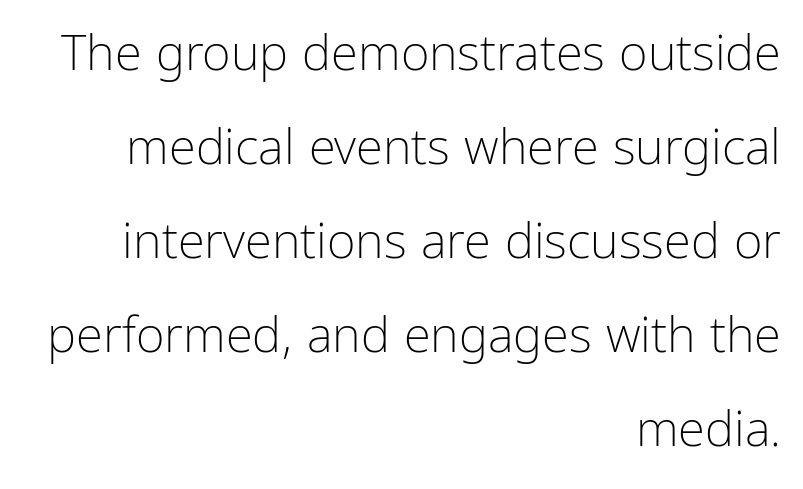
{"serif": "no", "italic": "no", "bold": "no", "weight": "light", "width": "condensed", "stroke_contrast": "low", "x_height": "medium", "monospaced": "no", "underline": "no", "align": "right", "line_spacing": "loose", "line_spacing_ratio": 1.92, "letter_spacing": "normal", "letter_spacing_em": 0.0, "glyph_px": 49}
